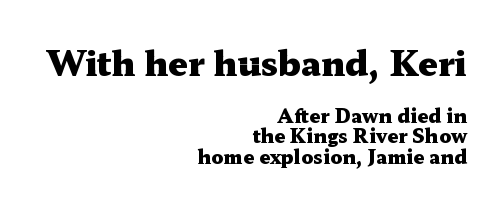
The image shows 34 px heavy, wide serif type, upright; set right-aligned, tight line spacing (1.08x), normal letter spacing, not underlined; the first (top) block is 1.79x larger; medium stroke contrast and a medium x-height.
